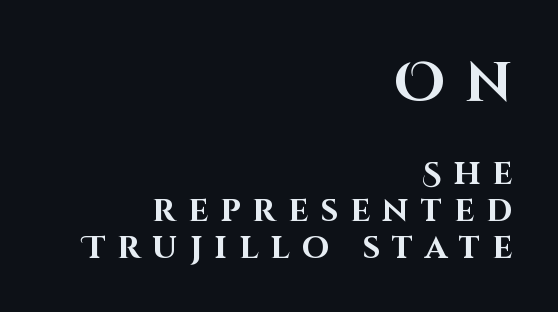
Type style note: lacks serifs. Leftover space on each line is placed entirely before the opening word. These lines are rendered in a variable-pitch font. Two sizes are in play, and the larger belongs to the first block. Italic? Not at all — the glyphs are vertical.
